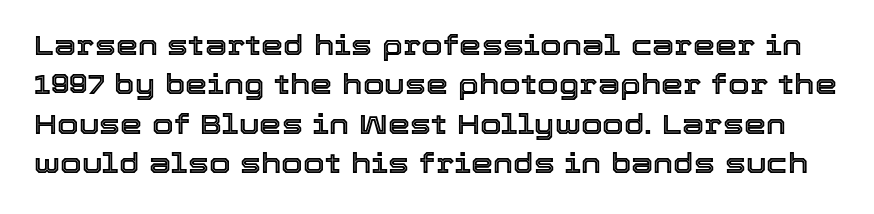
The image shows 28 px text type, upright; set normal line spacing (1.41x), normal letter spacing, not underlined; a medium x-height.
